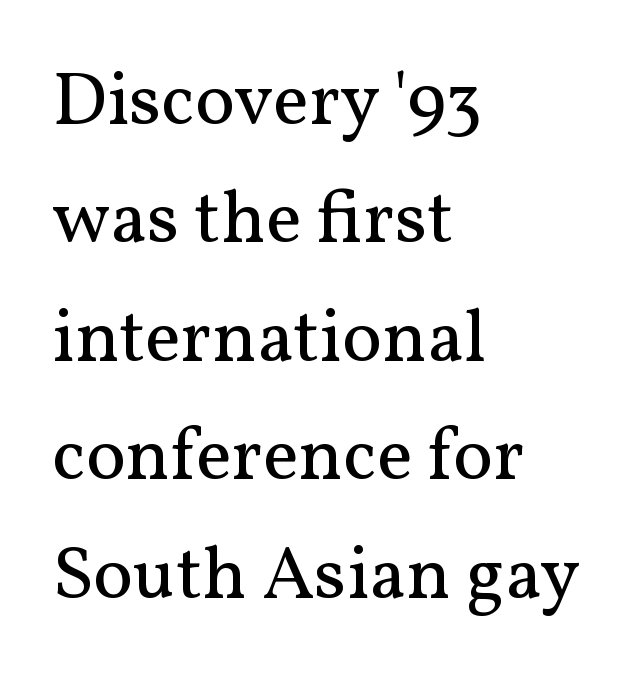
Q: Is the text bold? A: No.
Q: Is the text italic (slanted)? A: No, it is upright.
Q: Is the typeface a serif or a sans-serif typeface? A: Serif.
Q: Is the text underlined? A: No.
Q: How is the paragraph aligned? A: Left-aligned.
Q: Is the spacing between letters normal or unusually wide? A: Normal.
Q: Is the spacing between lines tight, normal or loose? A: Normal.
Q: Width (condensed, normal, or wide)? A: Normal.
Q: Stroke contrast? A: Medium.
Q: x-height? A: Medium.
Q: Monospaced? A: No.
